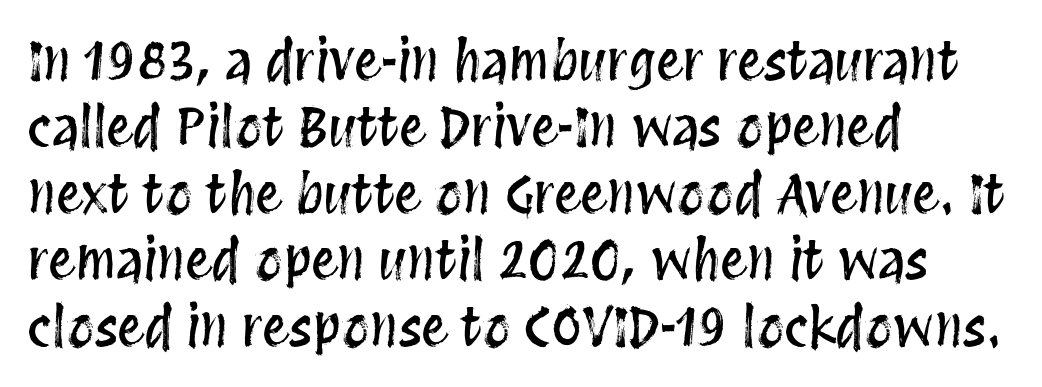
A student would call this left alignment; a typographer would say flush left, rag right. The letters advance in unequal steps, a hallmark of proportional type. The foot of each line stays bare and open. When letters stand straight like this, we call the style roman or upright. The letters sit at their default tracking, neither squeezed nor spread.
